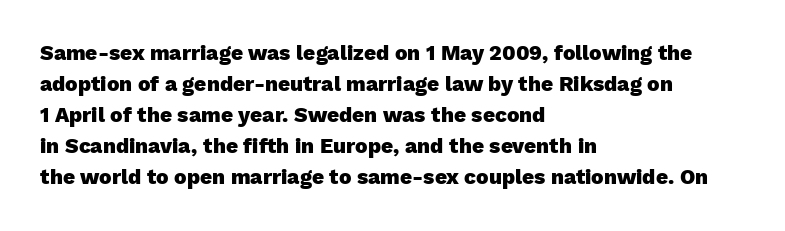
{"italic": "no", "bold": "yes", "underline": "no", "align": "left", "line_spacing": "normal", "line_spacing_ratio": 1.48, "letter_spacing": "normal", "letter_spacing_em": 0.0, "glyph_px": 21}
